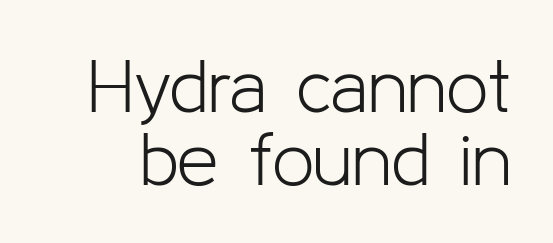
If you measured baseline to baseline, you'd find a short distance. Bare-footed words on every line. Every stem runs plumb, perpendicular to the baseline. Do the characters align in a grid? No, the font is proportional. Nothing heavy about these letters — not bold at all. Regarding serifs, this sample does without them.
